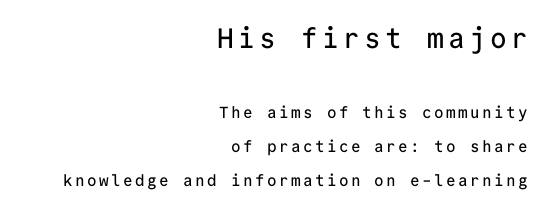
The image shows 28 px sans-serif type, upright, monospaced; set right-aligned, loose line spacing (2.11x), not underlined; the first (top) block is 1.75x larger; low stroke contrast and a medium x-height.
